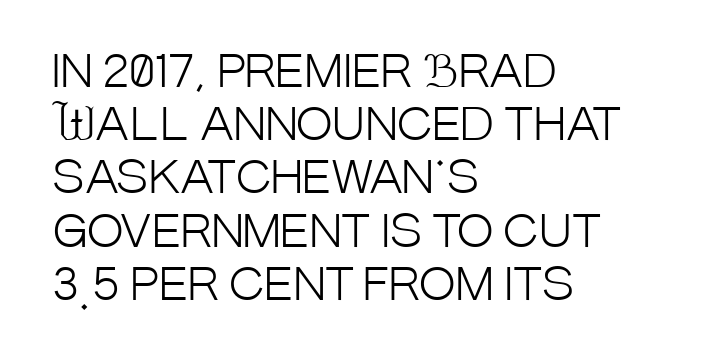
Summary of weight: not heavy and not bold. Quick note: underline off. The rendering shows plain stroke endings on the letterforms — a sans-serif design. There is no visible air inserted between adjacent glyphs. Is this a fixed-width face? No — the glyphs have proportional, varying widths.
